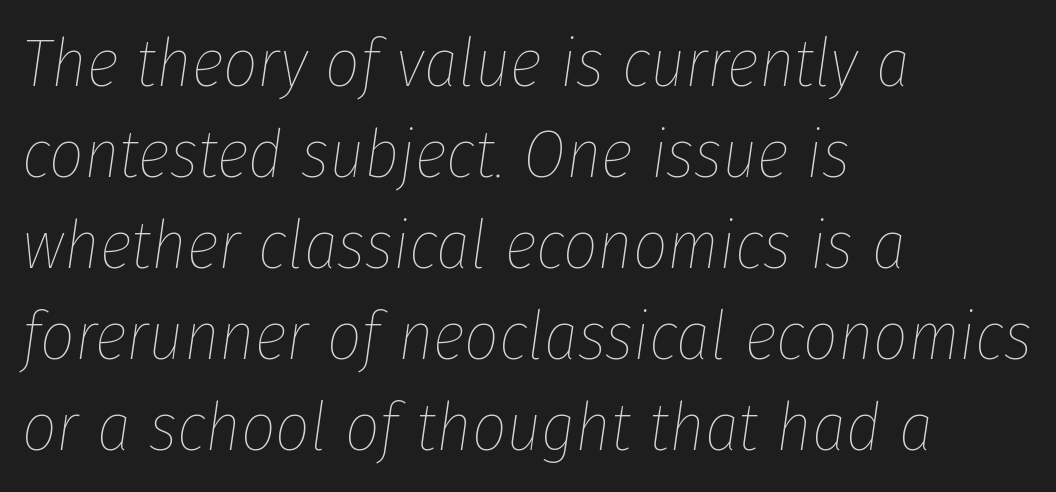
The image shows 68 px thin, condensed type, italic (leaning right); set left-aligned, normal line spacing (1.34x), normal letter spacing, not underlined; low stroke contrast and a medium x-height.
